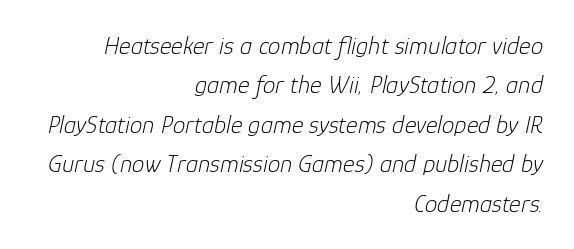
The image shows 25 px text type, italic (leaning right); set right-aligned, normal line spacing (1.58x), normal letter spacing, not underlined.
